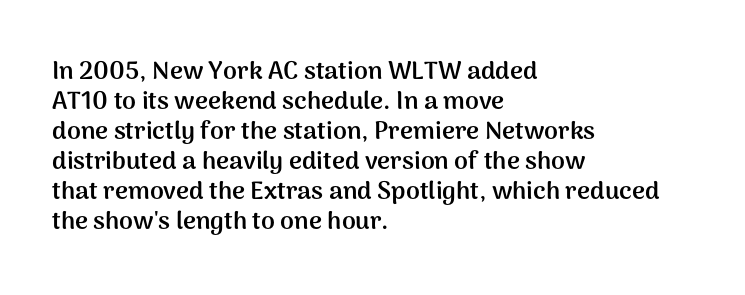
Q: Is the text bold? A: Yes.
Q: Is the text italic (slanted)? A: No, it is upright.
Q: Is the text underlined? A: No.
Q: How is the paragraph aligned? A: Left-aligned.
Q: Is the spacing between letters normal or unusually wide? A: Normal.
